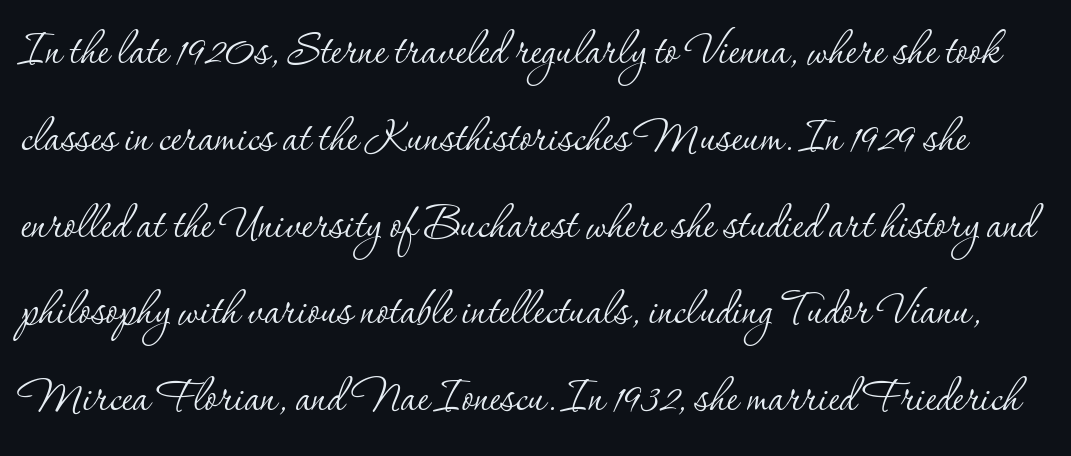
Q: Is the text bold? A: No.
Q: Is the text italic (slanted)? A: Yes.
Q: Is the typeface a serif or a sans-serif typeface? A: Serif.
Q: Is the text underlined? A: No.
Q: Is the spacing between letters normal or unusually wide? A: Normal.
Q: Is the spacing between lines tight, normal or loose? A: Normal.
Q: Width (condensed, normal, or wide)? A: Normal.
Q: Stroke contrast? A: Low.
Q: x-height? A: Small.
Q: Monospaced? A: No.
